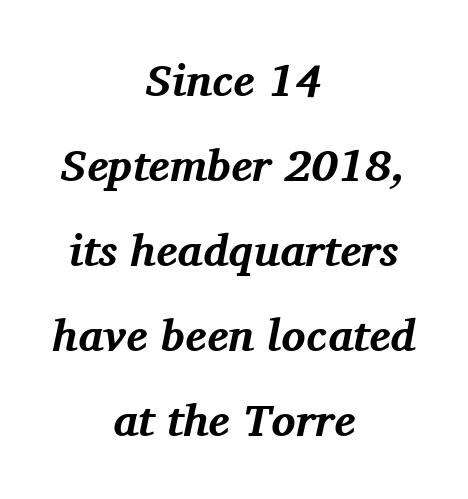
{"serif": "yes", "italic": "yes", "lean": "right", "slant_degrees": 11, "bold": "yes", "weight": "bold", "width": "normal", "stroke_contrast": "medium", "x_height": "medium", "monospaced": "no", "underline": "no", "align": "center", "line_spacing_ratio": 1.89, "letter_spacing": "normal", "letter_spacing_em": 0.0, "glyph_px": 45}
